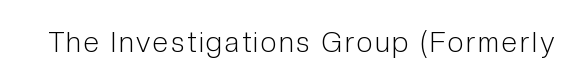
This is the regular roman posture of the typeface. Type without underlining. Caption: face not bold, strokes unweighted. Spacing verdict: proportional, widths tailored to each character. The glyphs in this specimen are sans serif.
